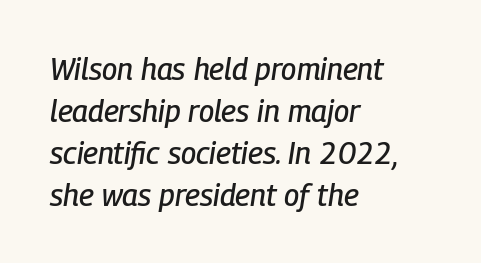
The image shows 30 px condensed type, italic (leaning right); set left-aligned, normal line spacing (1.4x), normal letter spacing, not underlined; low stroke contrast and a medium x-height.
